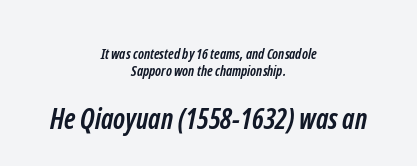
The image shows 28 px semibold, condensed sans-serif type; set centered, line spacing 1.18x, normal letter spacing, not underlined; the second (bottom) block is 2.0x larger; low stroke contrast and a medium x-height.
